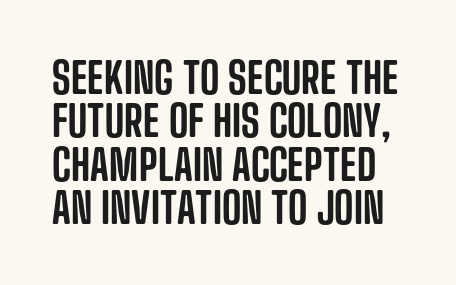
Q: Is the text italic (slanted)? A: No, it is upright.
Q: Is the typeface a serif or a sans-serif typeface? A: Sans-serif.
Q: Is the text underlined? A: No.
Q: Is the spacing between letters normal or unusually wide? A: Normal.
Q: Is the spacing between lines tight, normal or loose? A: Tight.
Q: Width (condensed, normal, or wide)? A: Condensed.
Q: Stroke contrast? A: Low.
Q: x-height? A: Large.
Q: Monospaced? A: No.
